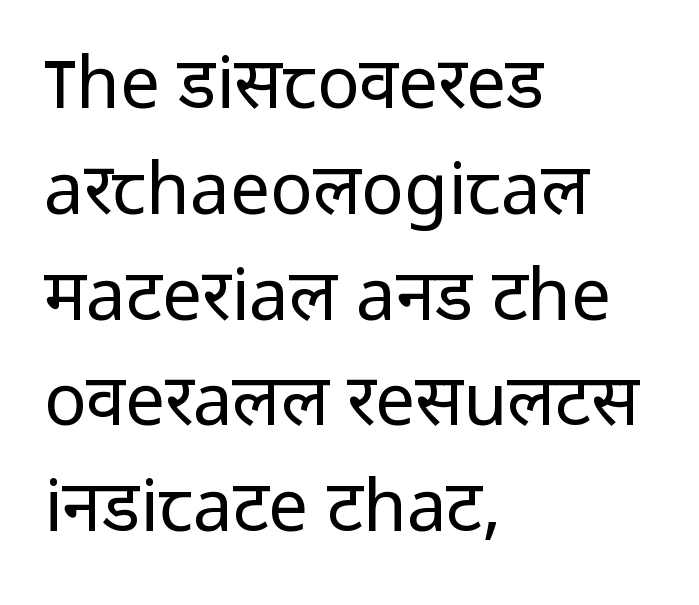
{"serif": "no", "italic": "no", "bold": "no", "weight": "regular", "width": "normal", "stroke_contrast": "low", "x_height": "medium", "monospaced": "no", "underline": "no", "align": "left", "line_spacing": "normal", "line_spacing_ratio": 1.49, "letter_spacing": "normal", "letter_spacing_em": 0.0, "glyph_px": 71}
